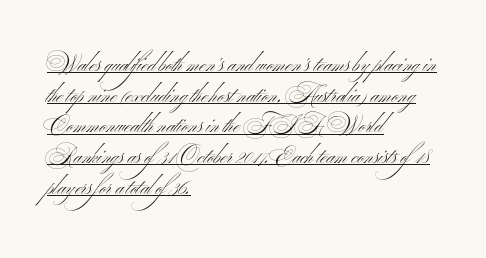
The image shows 21 px text type; set left-aligned, normal line spacing (1.46x), normal letter spacing, underlined.
